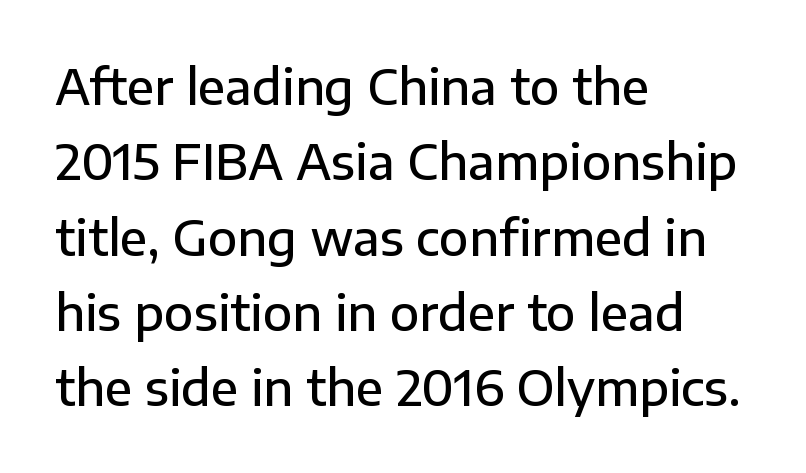
Each letter's strokes conclude bluntly, with no projecting serifs. The letters are semibold — heavier than regular but short of a full bold. The specimen reads as upright at a glance. All the whitespace from short lines collects on the right.
